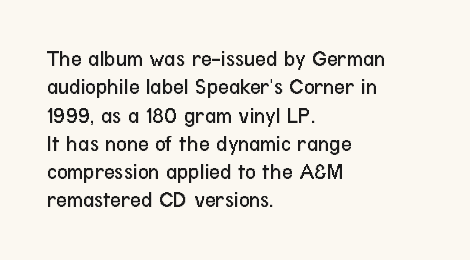
Q: Is the text bold? A: No.
Q: Is the text italic (slanted)? A: No, it is upright.
Q: Is the text underlined? A: No.
Q: How is the paragraph aligned? A: Left-aligned.
Q: Is the spacing between letters normal or unusually wide? A: Normal.
